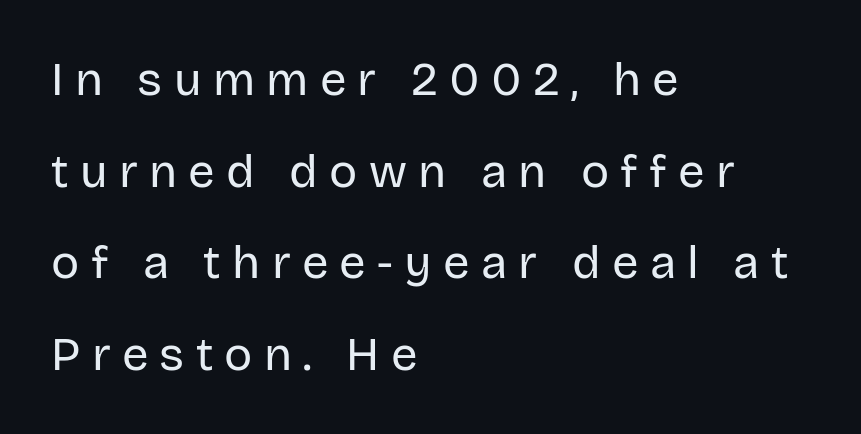
Stroke mass is kept to a normal reading level or below. Anything drawn beneath the words? Only blank space. Baseline-to-baseline distance is far greater than the letter height. Look at the bottom of the vertical strokes: they stop flat, with no serifs. Each letter keeps its own natural width here, so spacing adapts to shape.
